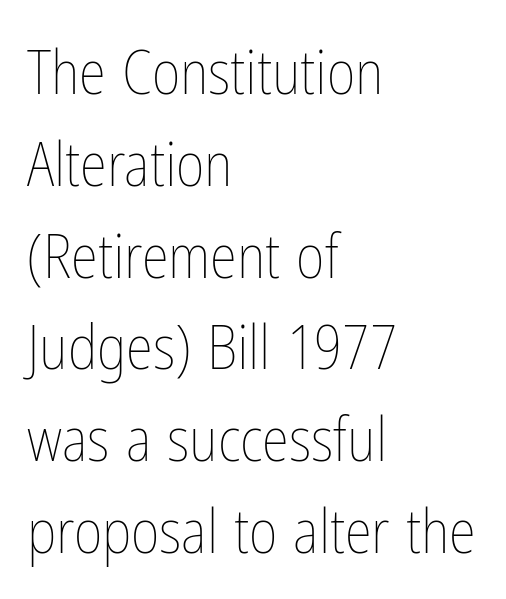
Q: Is the text bold? A: No.
Q: Is the text italic (slanted)? A: No, it is upright.
Q: Is the text underlined? A: No.
Q: How is the paragraph aligned? A: Left-aligned.
Q: Is the spacing between letters normal or unusually wide? A: Normal.
Q: Is the spacing between lines tight, normal or loose? A: Normal.
Q: Width (condensed, normal, or wide)? A: Condensed.
Q: Stroke contrast? A: Low.
Q: x-height? A: Medium.
Q: Monospaced? A: No.
